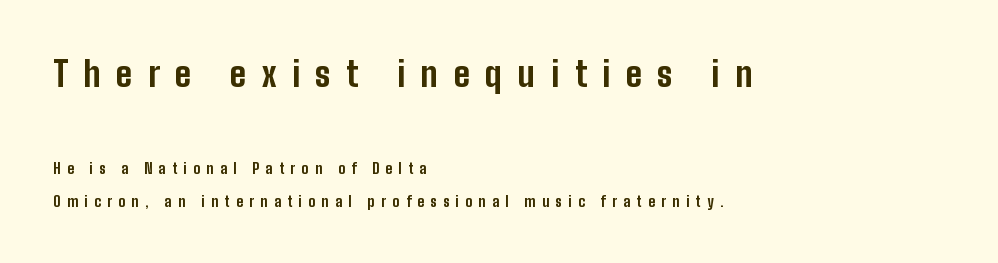
{"serif": "no", "italic": "no", "bold": "yes", "weight": "bold", "width": "condensed", "stroke_contrast": "low", "x_height": "medium", "monospaced": "no", "underline": "no", "align": "left", "line_spacing": "loose", "line_spacing_ratio": 2.34, "letter_spacing": "wide", "letter_spacing_em": 0.46, "larger_block": "first", "size_ratio": 2.43, "glyph_px": 34}
